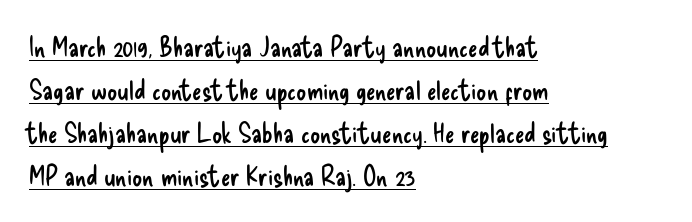
{"serif": "no", "italic": "no", "bold": "no", "weight": "regular", "width": "condensed", "stroke_contrast": "low", "x_height": "small", "monospaced": "no", "underline": "yes", "align": "left", "line_spacing": "normal", "line_spacing_ratio": 1.54, "letter_spacing": "normal", "letter_spacing_em": 0.0, "glyph_px": 28}
